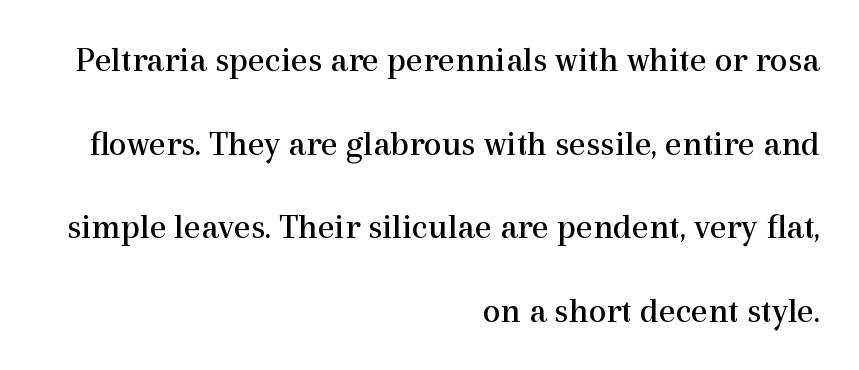
Q: Is the text bold? A: No.
Q: Is the text italic (slanted)? A: No, it is upright.
Q: Is the typeface a serif or a sans-serif typeface? A: Serif.
Q: Is the text underlined? A: No.
Q: How is the paragraph aligned? A: Right-aligned.
Q: Is the spacing between letters normal or unusually wide? A: Normal.
Q: Is the spacing between lines tight, normal or loose? A: Loose.
Q: Width (condensed, normal, or wide)? A: Normal.
Q: x-height? A: Medium.
Q: Monospaced? A: No.
